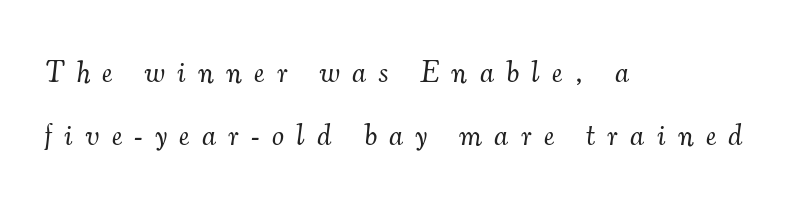
One-word summary of the alignment: left. When letters slant like this, we call the style italic. The rendering uses natural spacing where letterforms have individual widths. The line-height multiplier appears high, well above default.
